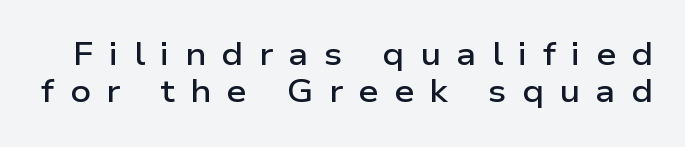
Q: Is the text bold? A: Semi-bold.
Q: Is the text italic (slanted)? A: No, it is upright.
Q: Is the typeface a serif or a sans-serif typeface? A: Sans-serif.
Q: Is the text underlined? A: No.
Q: Is the spacing between letters normal or unusually wide? A: Unusually wide.
Q: Width (condensed, normal, or wide)? A: Wide.
Q: Stroke contrast? A: Low.
Q: x-height? A: Medium.
Q: Monospaced? A: No.
